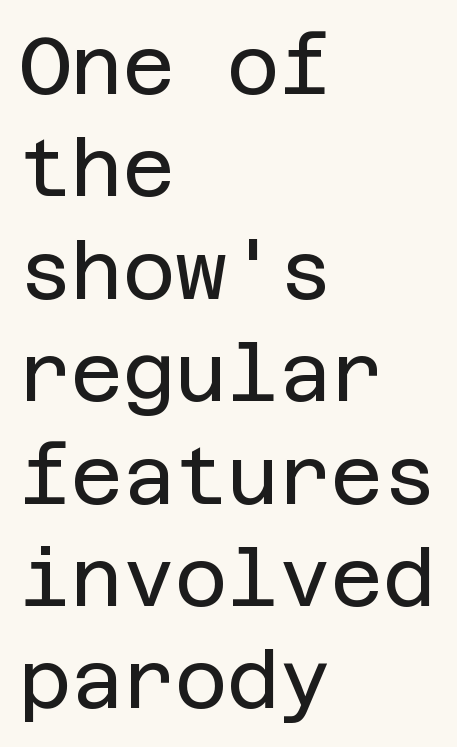
Q: Is the text bold? A: No.
Q: Is the text italic (slanted)? A: No, it is upright.
Q: Is the typeface a serif or a sans-serif typeface? A: Sans-serif.
Q: Is the text underlined? A: No.
Q: How is the paragraph aligned? A: Left-aligned.
Q: Is the spacing between letters normal or unusually wide? A: Normal.
Q: Is the spacing between lines tight, normal or loose? A: Normal.
Q: Width (condensed, normal, or wide)? A: Normal.
Q: Stroke contrast? A: Low.
Q: x-height? A: Large.
